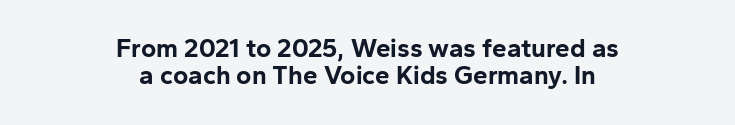
Q: Is the text bold? A: Yes.
Q: Is the text italic (slanted)? A: No, it is upright.
Q: Is the text underlined? A: No.
Q: How is the paragraph aligned? A: Centered.
Q: Is the spacing between letters normal or unusually wide? A: Normal.
Q: Is the spacing between lines tight, normal or loose? A: Tight.
